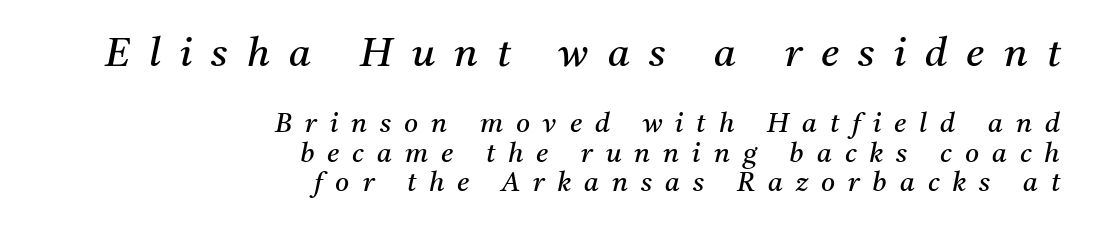
Q: Is the text bold? A: No.
Q: Is the text italic (slanted)? A: Yes, it leans right by about 11 degrees.
Q: Is the typeface a serif or a sans-serif typeface? A: Serif.
Q: Is the text underlined? A: No.
Q: How is the paragraph aligned? A: Right-aligned.
Q: Is the spacing between letters normal or unusually wide? A: Unusually wide.
Q: Is the spacing between lines tight, normal or loose? A: Tight.
Q: Which block of text is set in a larger size, the first (top) or the second (bottom)? A: The first (top) one.
Q: Width (condensed, normal, or wide)? A: Normal.
Q: Stroke contrast? A: Medium.
Q: x-height? A: Medium.
Q: Monospaced? A: No.
